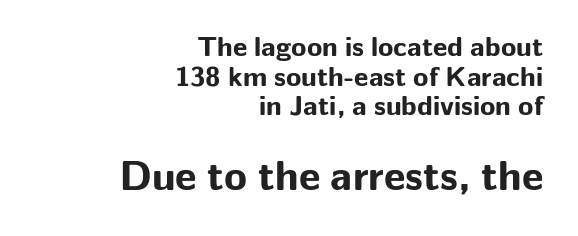
Q: Is the text bold? A: Yes.
Q: Is the text italic (slanted)? A: No, it is upright.
Q: Is the typeface a serif or a sans-serif typeface? A: Sans-serif.
Q: Is the text underlined? A: No.
Q: How is the paragraph aligned? A: Right-aligned.
Q: Is the spacing between letters normal or unusually wide? A: Normal.
Q: Is the spacing between lines tight, normal or loose? A: Tight.
Q: Which block of text is set in a larger size, the first (top) or the second (bottom)? A: The second (bottom) one.
Q: Width (condensed, normal, or wide)? A: Normal.
Q: Stroke contrast? A: Low.
Q: x-height? A: Medium.
Q: Monospaced? A: No.
